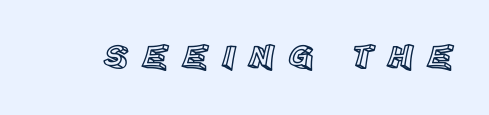
The image shows 35 px text type; set unusually wide letter spacing (+0.38 em), not underlined; a large x-height.
